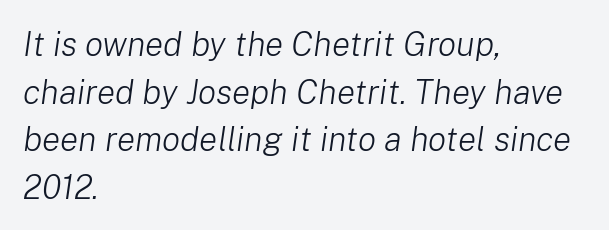
{"italic": "yes", "lean": "right", "slant_degrees": 8, "bold": "no", "weight": "light", "width": "normal", "stroke_contrast": "low", "x_height": "medium", "monospaced": "no", "underline": "no", "align": "left", "line_spacing": "normal", "line_spacing_ratio": 1.4, "letter_spacing": "normal", "letter_spacing_em": 0.0, "glyph_px": 34}
